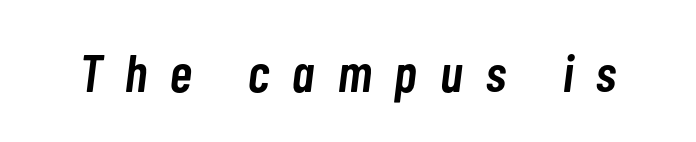
Does extra space separate the letters? Yes, quite a lot of it. The sample has been set in demibold, a notch under bold. You could not count columns in this text — the font is proportionally spaced. Compared with ordinary roman type, these characters are visibly tilted. Rule under the text: the space is simply empty.
